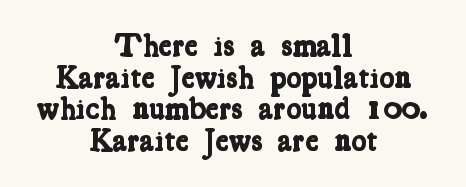
The image shows 32 px bold, condensed serif type; set centered, tight line spacing (0.99x), normal letter spacing, not underlined; low stroke contrast and a medium x-height.
